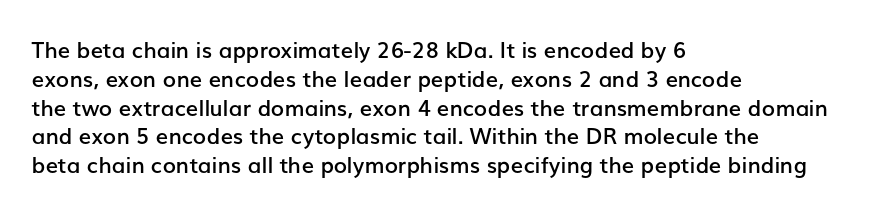
{"italic": "no", "bold": "semi", "underline": "no", "align": "left", "line_spacing": "normal", "line_spacing_ratio": 1.31, "letter_spacing": "normal", "letter_spacing_em": 0.0, "glyph_px": 22}
